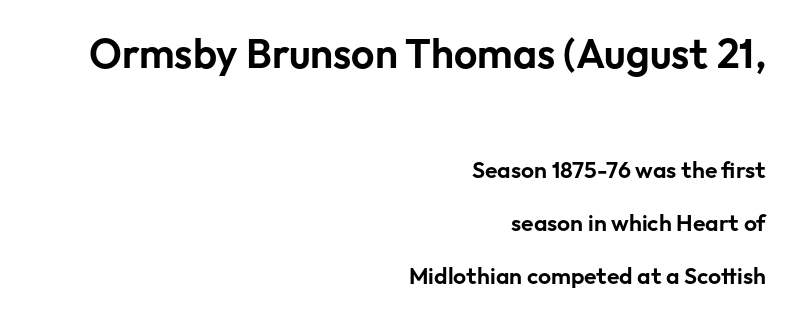
Observe the absence of serifs on each vertical stroke in this sample. Between these two stacked blocks, the higher one wins on size. A typesetter would call this leading open, well beyond the default. The letters advance in unequal steps, a hallmark of proportional type. A bare baseline throughout the passage.
